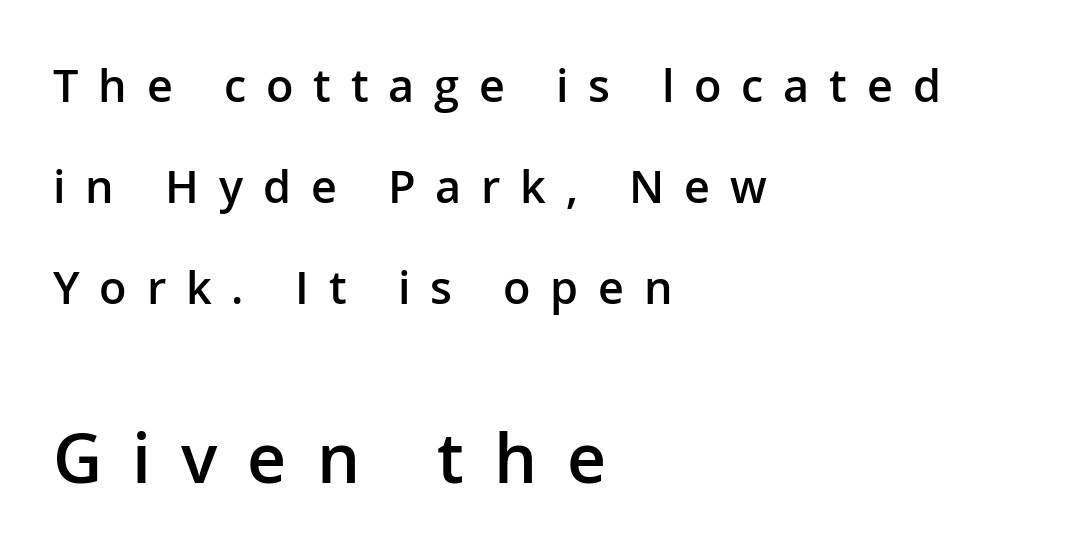
The image shows 68 px semibold sans-serif type, upright; set left-aligned, loose line spacing (2.24x), unusually wide letter spacing (+0.44 em), not underlined; the second (bottom) block is 1.51x larger; low stroke contrast and a medium x-height.
